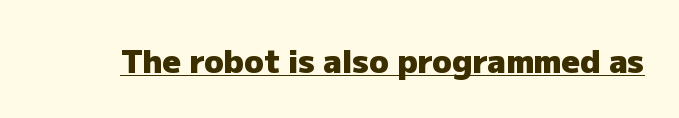
Q: Is the text bold? A: Yes.
Q: Is the text italic (slanted)? A: No, it is upright.
Q: Is the typeface a serif or a sans-serif typeface? A: Sans-serif.
Q: Is the text underlined? A: Yes.
Q: Is the spacing between letters normal or unusually wide? A: Normal.
Q: Width (condensed, normal, or wide)? A: Normal.
Q: Stroke contrast? A: Low.
Q: x-height? A: Medium.
Q: Monospaced? A: No.
